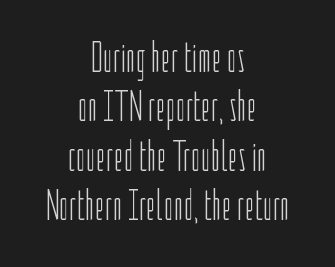
{"serif": "no", "italic": "no", "bold": "no", "weight": "light", "width": "condensed", "stroke_contrast": "low", "x_height": "medium", "monospaced": "no", "underline": "no", "align": "center", "line_spacing": "tight", "line_spacing_ratio": 1.15, "letter_spacing": "normal", "letter_spacing_em": 0.0, "glyph_px": 43}
